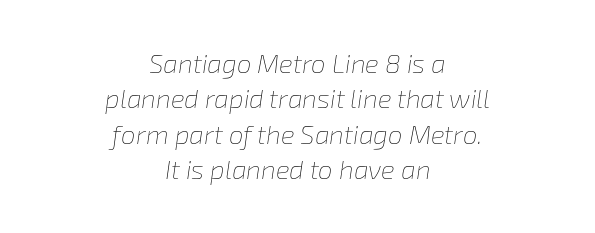
Q: Is the text bold? A: No.
Q: Is the text italic (slanted)? A: Yes, it leans right by about 8 degrees.
Q: Is the text underlined? A: No.
Q: How is the paragraph aligned? A: Centered.
Q: Is the spacing between letters normal or unusually wide? A: Normal.
Q: Is the spacing between lines tight, normal or loose? A: Normal.
